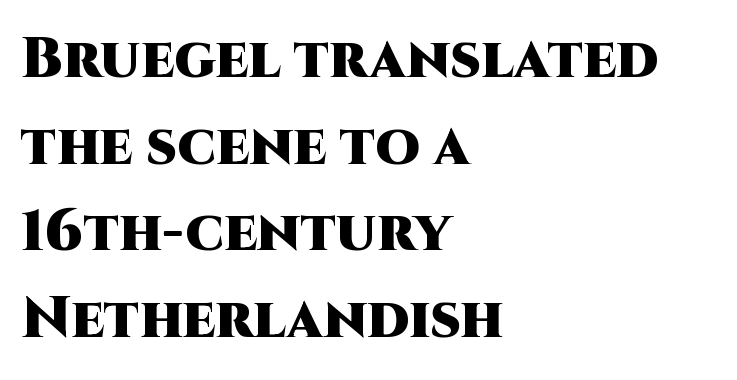
{"serif": "no", "italic": "no", "bold": "yes", "weight": "heavy", "width": "normal", "stroke_contrast": "high", "x_height": "large", "monospaced": "no", "underline": "no", "align": "left", "line_spacing": "normal", "line_spacing_ratio": 1.52, "letter_spacing": "normal", "letter_spacing_em": 0.0, "glyph_px": 57}
